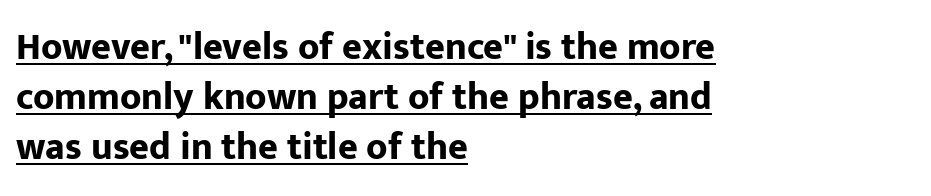
{"serif": "no", "italic": "no", "bold": "yes", "weight": "bold", "width": "normal", "stroke_contrast": "low", "x_height": "medium", "monospaced": "no", "underline": "yes", "align": "left", "line_spacing": "normal", "line_spacing_ratio": 1.31, "letter_spacing": "normal", "letter_spacing_em": 0.0, "glyph_px": 38}
